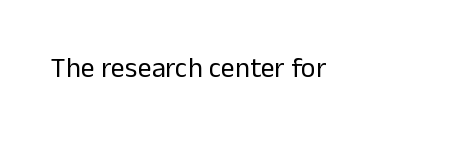
{"serif": "no", "italic": "no", "bold": "no", "weight": "regular", "width": "normal", "stroke_contrast": "low", "x_height": "medium", "monospaced": "no", "underline": "no", "letter_spacing": "normal", "letter_spacing_em": 0.0, "glyph_px": 28}
